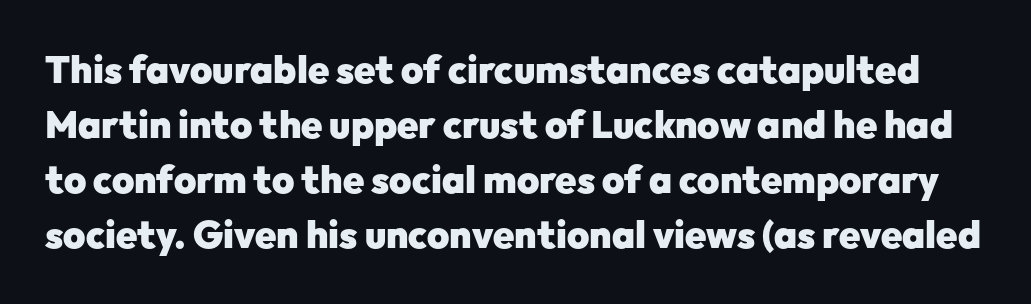
The image shows 38 px heavy sans-serif type, upright; set normal line spacing (1.45x), normal letter spacing, not underlined; low stroke contrast and a medium x-height.
